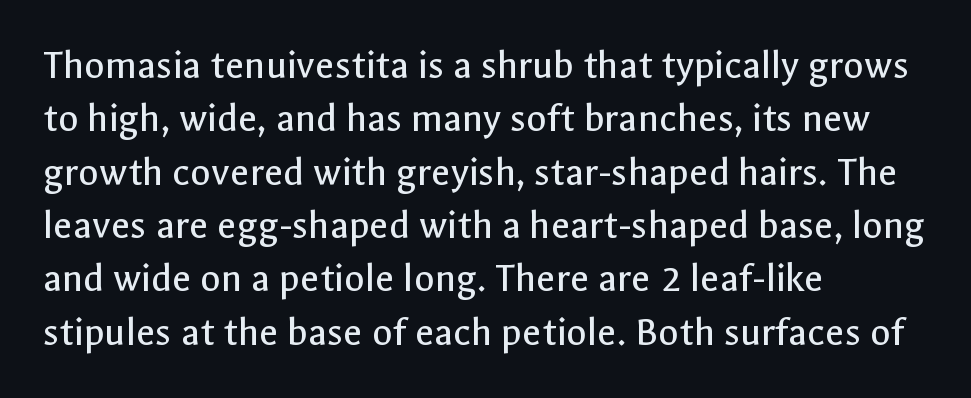
Q: Is the text bold? A: No.
Q: Is the text italic (slanted)? A: No, it is upright.
Q: Is the typeface a serif or a sans-serif typeface? A: Sans-serif.
Q: Is the text underlined? A: No.
Q: How is the paragraph aligned? A: Left-aligned.
Q: Is the spacing between letters normal or unusually wide? A: Normal.
Q: Is the spacing between lines tight, normal or loose? A: Normal.
Q: Width (condensed, normal, or wide)? A: Normal.
Q: x-height? A: Medium.
Q: Monospaced? A: No.
